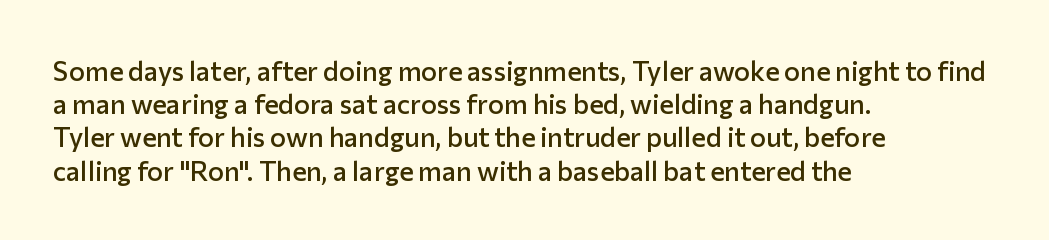
{"italic": "no", "bold": "semi", "underline": "no", "align": "left", "line_spacing_ratio": 1.23, "letter_spacing": "normal", "letter_spacing_em": 0.0, "glyph_px": 27}
